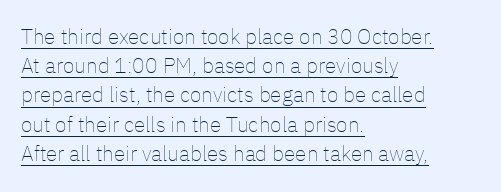
{"italic": "no", "bold": "no", "underline": "yes", "align": "left", "line_spacing": "normal", "line_spacing_ratio": 1.39, "letter_spacing": "normal", "letter_spacing_em": 0.0, "glyph_px": 21}
